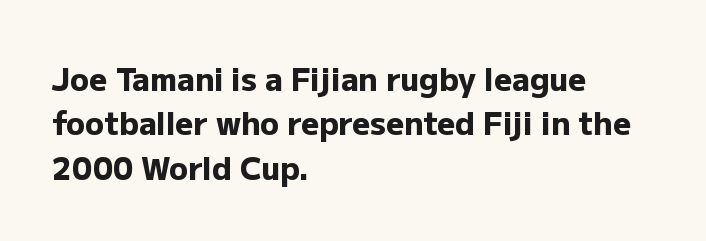
Q: Is the text bold? A: Yes.
Q: Is the text italic (slanted)? A: No, it is upright.
Q: Is the typeface a serif or a sans-serif typeface? A: Sans-serif.
Q: Is the text underlined? A: No.
Q: How is the paragraph aligned? A: Left-aligned.
Q: Is the spacing between letters normal or unusually wide? A: Normal.
Q: Is the spacing between lines tight, normal or loose? A: Normal.
Q: Width (condensed, normal, or wide)? A: Normal.
Q: Stroke contrast? A: Low.
Q: x-height? A: Medium.
Q: Monospaced? A: No.
